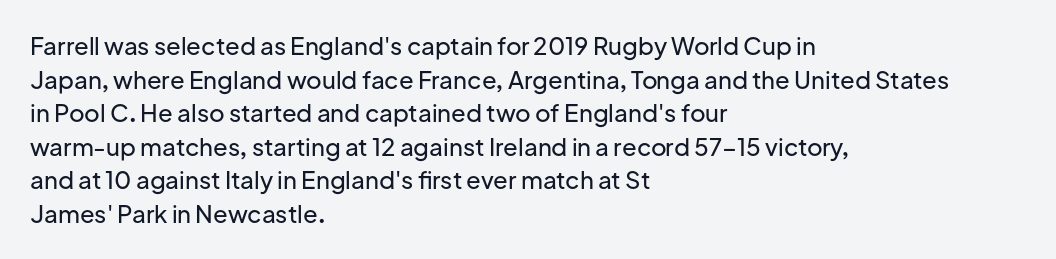
Leading matches the norm, producing a regular column. Every stem runs plumb, perpendicular to the baseline. Underline: absent. In CSS terms this would be text-align: left. Here the glyphs are tracked normally, forming tight word shapes.
